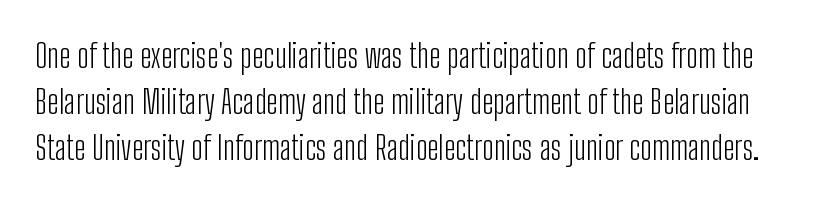
Q: Is the text bold? A: No.
Q: Is the text italic (slanted)? A: No, it is upright.
Q: Is the typeface a serif or a sans-serif typeface? A: Sans-serif.
Q: Is the text underlined? A: No.
Q: Is the spacing between letters normal or unusually wide? A: Normal.
Q: Is the spacing between lines tight, normal or loose? A: Normal.
Q: Width (condensed, normal, or wide)? A: Condensed.
Q: Stroke contrast? A: Low.
Q: x-height? A: Medium.
Q: Monospaced? A: No.
